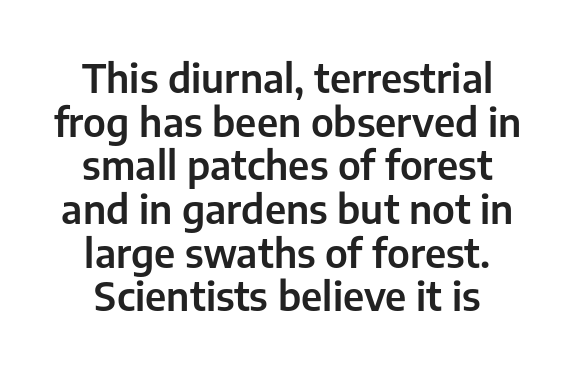
The space between consecutive lines is stingy. The letters stand upright; this is a roman face. Has an underline been added? It has not. A sans-serif font was chosen for this passage. Honestly, the letter spacing is just normal — you wouldn't notice it.
